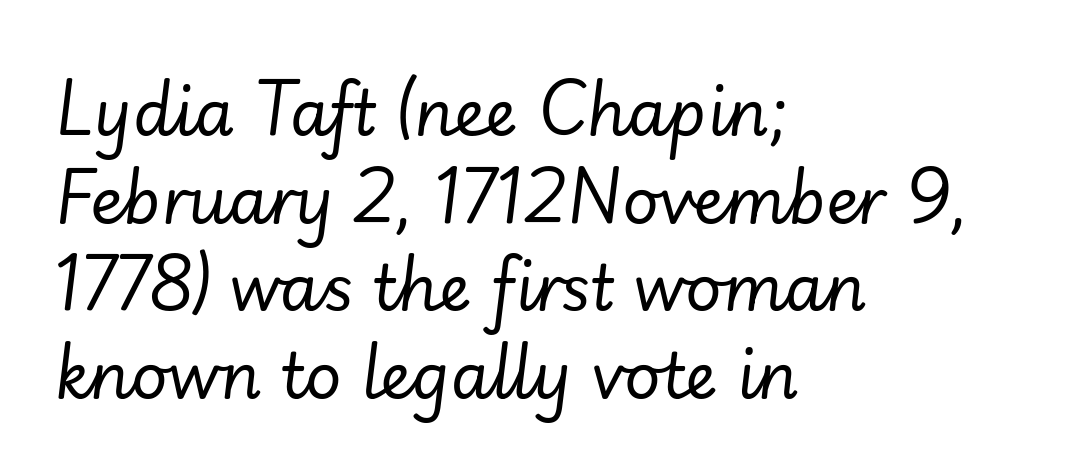
{"italic": "yes", "lean": "right", "slant_degrees": 7, "bold": "no", "weight": "regular", "width": "normal", "stroke_contrast": "low", "x_height": "small", "monospaced": "no", "underline": "no", "align": "left", "line_spacing": "normal", "line_spacing_ratio": 1.39, "letter_spacing": "normal", "letter_spacing_em": 0.0, "glyph_px": 63}
